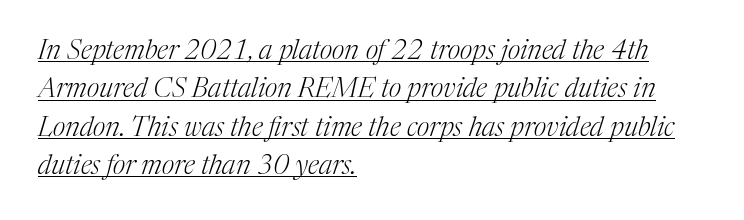
The image shows 27 px text type, italic (leaning right); set left-aligned, normal line spacing (1.42x), normal letter spacing, underlined.
